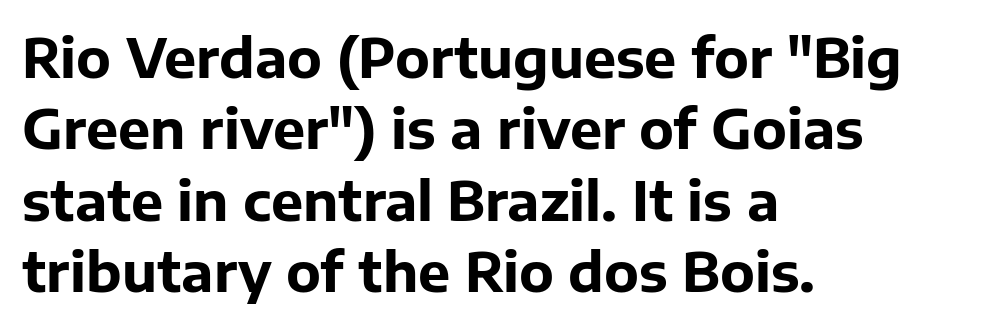
{"serif": "no", "italic": "no", "bold": "yes", "weight": "bold", "width": "normal", "stroke_contrast": "low", "x_height": "medium", "monospaced": "no", "underline": "no", "align": "left", "line_spacing": "normal", "line_spacing_ratio": 1.32, "letter_spacing": "normal", "letter_spacing_em": 0.0, "glyph_px": 54}
